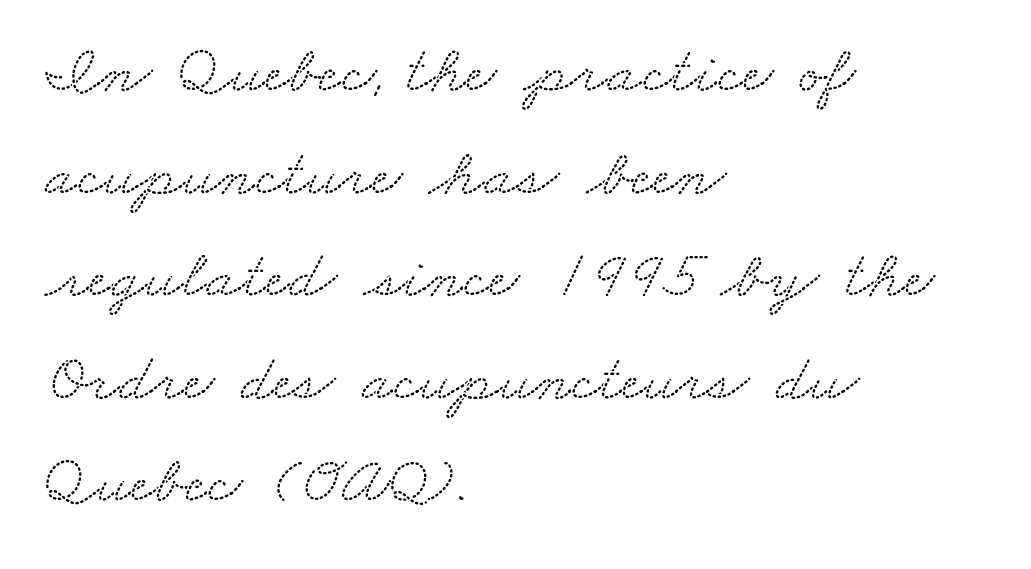
{"width": "wide", "stroke_contrast": "low", "x_height": "small", "monospaced": "no", "underline": "no", "align": "left", "line_spacing": "normal", "line_spacing_ratio": 1.53, "letter_spacing": "normal", "letter_spacing_em": 0.0, "glyph_px": 67}
